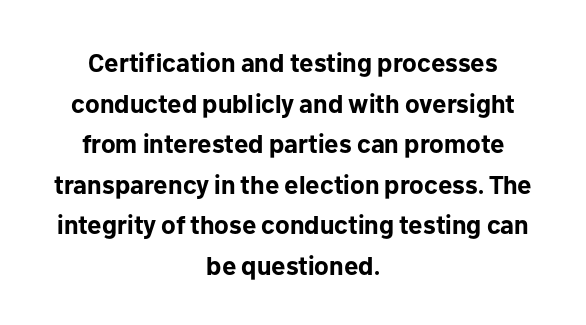
This sample uses an upright cut, with every glyph sitting square on the baseline. Leftover space on each line is divided equally before and after the words. Unmarked baselines from the first word to the last. Bold? Absolutely — the strokes are thick and heavy.
